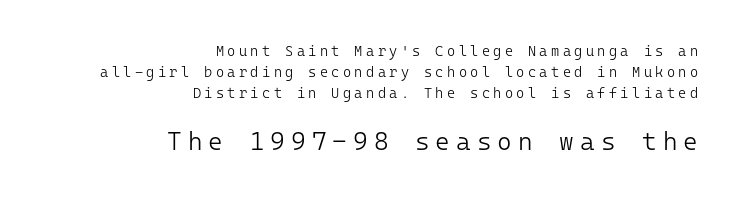
The image shows 25 px text type, upright; set right-aligned, normal line spacing (1.49x), unusually wide letter spacing (+0.24 em), not underlined; the second (bottom) block is 1.79x larger.
